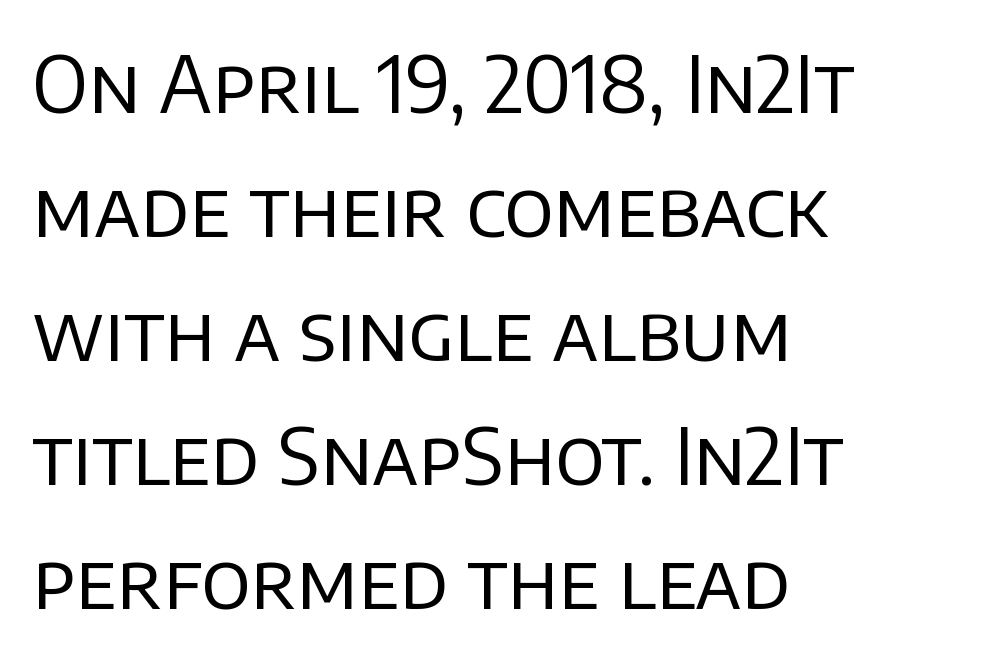
The image shows 78 px regular-weight sans-serif type, upright; set left-aligned, normal line spacing (1.59x), normal letter spacing, not underlined; low stroke contrast and a large x-height.
